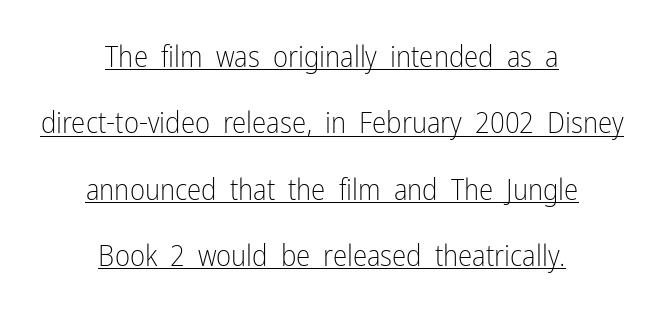
Q: Is the text bold? A: No.
Q: Is the text italic (slanted)? A: No, it is upright.
Q: Is the typeface a serif or a sans-serif typeface? A: Sans-serif.
Q: Is the text underlined? A: Yes.
Q: How is the paragraph aligned? A: Centered.
Q: Is the spacing between letters normal or unusually wide? A: Normal.
Q: Is the spacing between lines tight, normal or loose? A: Loose.
Q: Width (condensed, normal, or wide)? A: Condensed.
Q: Stroke contrast? A: Low.
Q: x-height? A: Medium.
Q: Monospaced? A: No.
